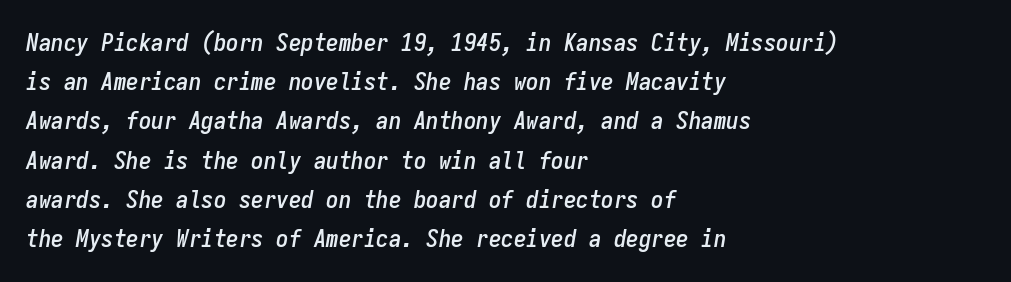
{"italic": "yes", "lean": "right", "slant_degrees": 9, "underline": "no", "align": "left", "line_spacing": "normal", "line_spacing_ratio": 1.57, "letter_spacing": "normal", "letter_spacing_em": 0.0, "glyph_px": 25}
